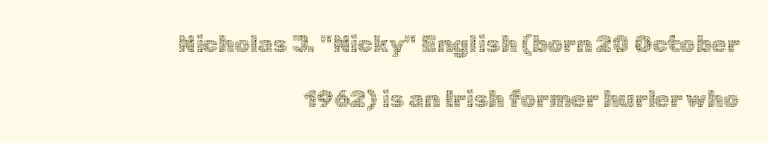
The image shows 24 px text type, upright; set right-aligned, loose line spacing (2.3x), normal letter spacing, not underlined.
